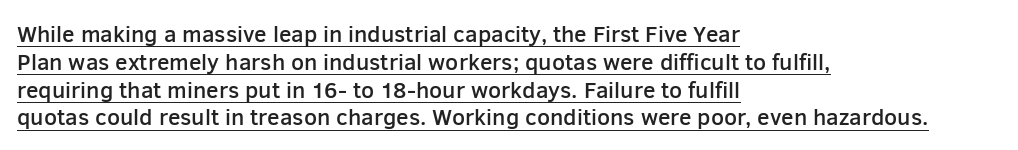
Q: Is the text bold? A: Semi-bold.
Q: Is the text italic (slanted)? A: No, it is upright.
Q: Is the text underlined? A: Yes.
Q: How is the paragraph aligned? A: Left-aligned.
Q: Is the spacing between letters normal or unusually wide? A: Normal.
